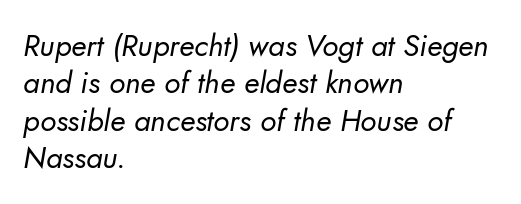
The zone under the glyphs is completely vacant. The letters advance in unequal steps, a hallmark of proportional type. The compositor pushed each line to the left boundary. Line spacing here is normal.
